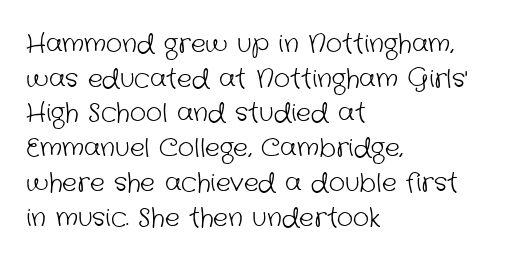
These lines keep a tight, regular rhythm from letter to letter. Quick note: underline off. This sample is left-justified, so line endings fall wherever the words run out. The cut favours lightness, reaching ordinary text weight at its darkest. Leading matches the norm, producing a regular column.
